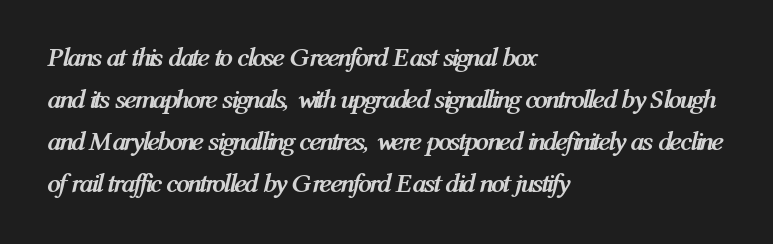
{"italic": "yes", "lean": "right", "slant_degrees": 12, "bold": "yes", "underline": "no", "align": "left", "line_spacing": "normal", "line_spacing_ratio": 1.56, "letter_spacing": "normal", "letter_spacing_em": 0.0, "glyph_px": 27}
